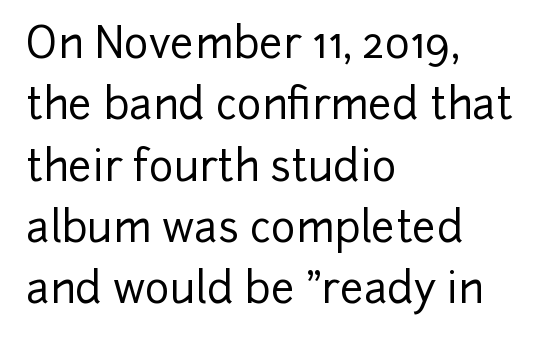
{"serif": "no", "italic": "no", "width": "normal", "stroke_contrast": "low", "x_height": "medium", "monospaced": "no", "underline": "no", "align": "left", "line_spacing": "normal", "line_spacing_ratio": 1.46, "letter_spacing": "normal", "letter_spacing_em": 0.0, "glyph_px": 42}
